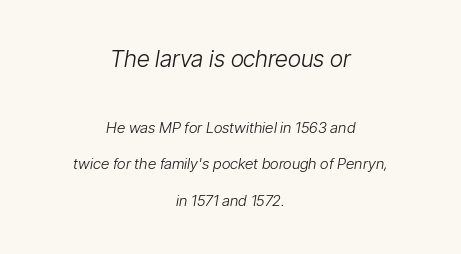
Students, note that the glyphs here touch the page at normal intervals. The passage shown stacks its lines with a broad gap. Just letters on the line, the space beneath them empty. Whoever set this made the first block the dominant, larger element.
